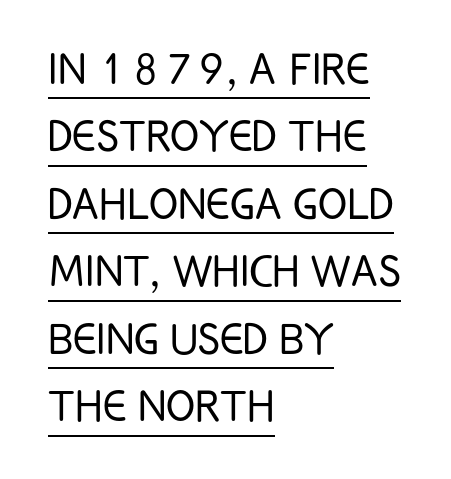
Unlike italic type, these characters show no tilt at all. Casual observation: everything's shoved over to the left. Students, observe: this is what conventionally led text looks like. Underlined type. The letterforms sit at book weight or below.
